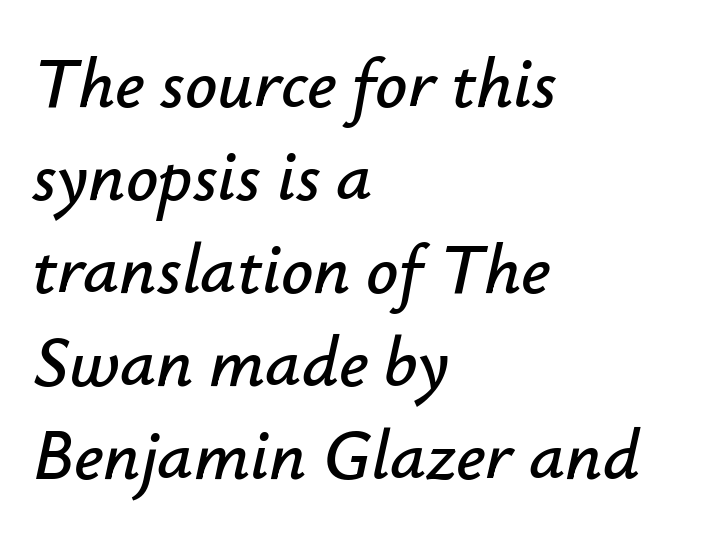
{"italic": "yes", "lean": "right", "slant_degrees": 12, "width": "normal", "stroke_contrast": "low", "x_height": "small", "monospaced": "no", "underline": "no", "align": "left", "line_spacing": "normal", "line_spacing_ratio": 1.31, "letter_spacing": "normal", "letter_spacing_em": 0.0, "glyph_px": 71}
